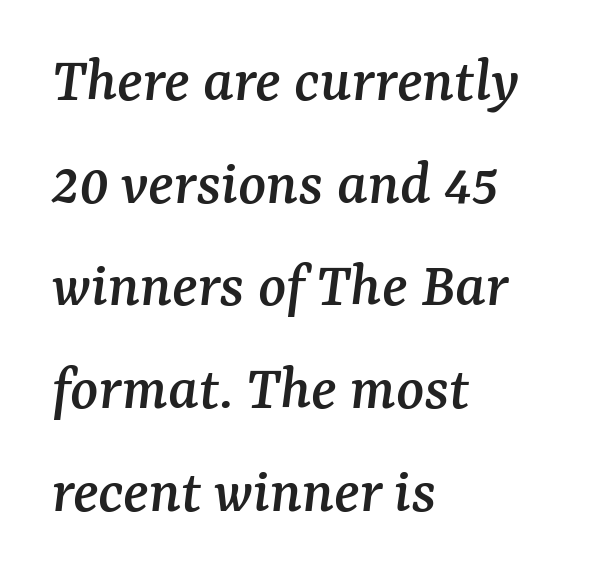
Q: Is the text italic (slanted)? A: Yes, it leans right by about 7 degrees.
Q: Is the typeface a serif or a sans-serif typeface? A: Serif.
Q: Is the text underlined? A: No.
Q: How is the paragraph aligned? A: Left-aligned.
Q: Is the spacing between letters normal or unusually wide? A: Normal.
Q: Is the spacing between lines tight, normal or loose? A: Normal.
Q: Width (condensed, normal, or wide)? A: Normal.
Q: Stroke contrast? A: Medium.
Q: x-height? A: Medium.
Q: Monospaced? A: No.
